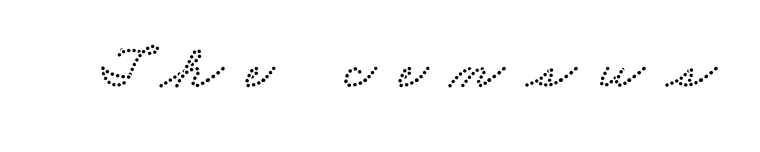
This sample uses expanded letter spacing, leaving extra air between glyphs. The letters advance in unequal steps, a hallmark of proportional type. Each row of text sits above clean, open space. Note: serifs present on the glyphs.
